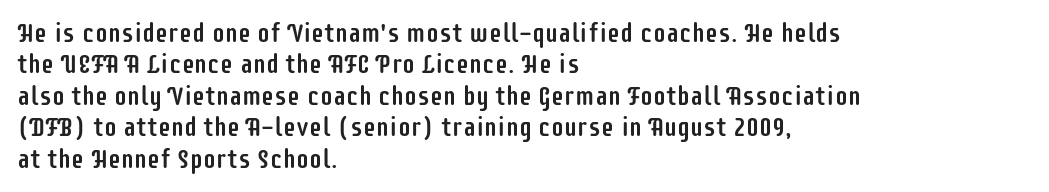
{"italic": "no", "underline": "no", "align": "left", "line_spacing_ratio": 1.21, "letter_spacing": "normal", "letter_spacing_em": 0.0, "glyph_px": 26}
